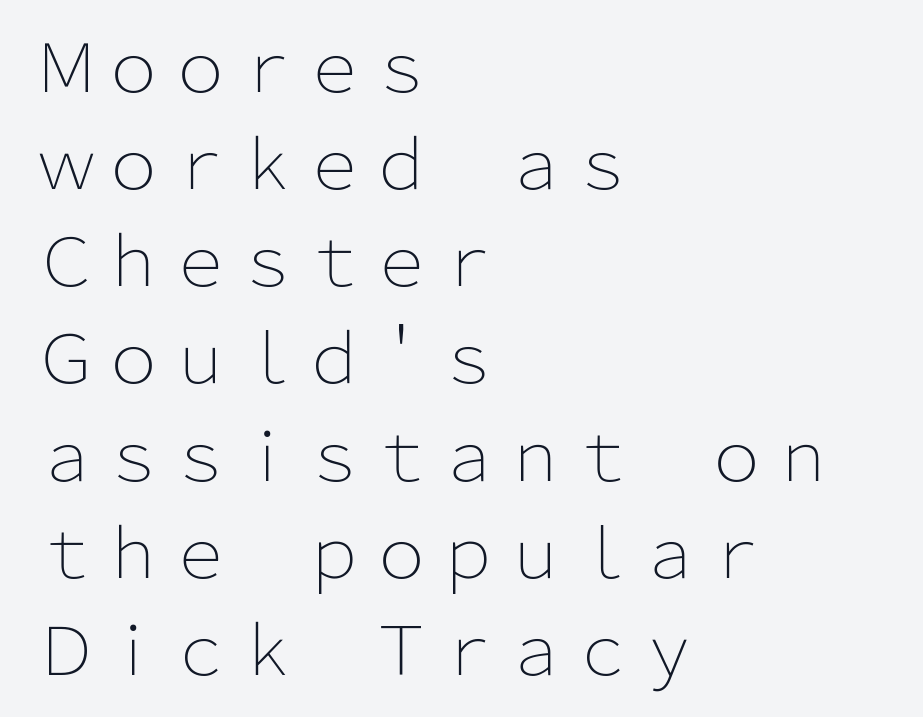
The image shows 67 px light sans-serif type, upright; set left-aligned, normal line spacing (1.45x), normal letter spacing, not underlined; low stroke contrast and a medium x-height.
